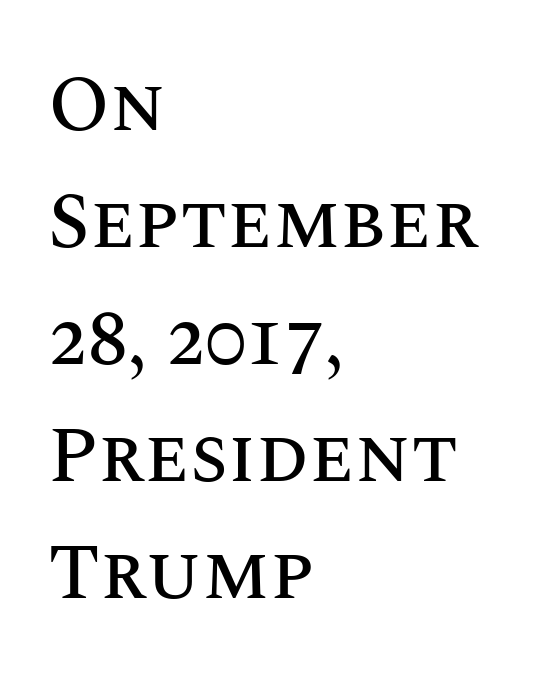
Letter spacing: default. You could not count columns in this text — the font is proportionally spaced. You can tell it's not italic because the verticals are truly vertical. Descenders are the only things crossing below the line.
